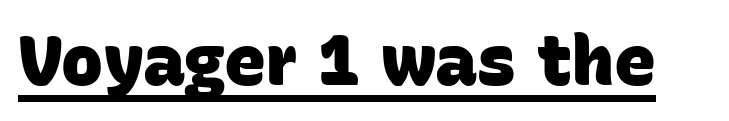
Q: Is the text bold? A: Yes.
Q: Is the typeface a serif or a sans-serif typeface? A: Sans-serif.
Q: Is the text underlined? A: Yes.
Q: Is the spacing between letters normal or unusually wide? A: Normal.
Q: Width (condensed, normal, or wide)? A: Normal.
Q: Stroke contrast? A: Low.
Q: x-height? A: Large.
Q: Monospaced? A: No.
